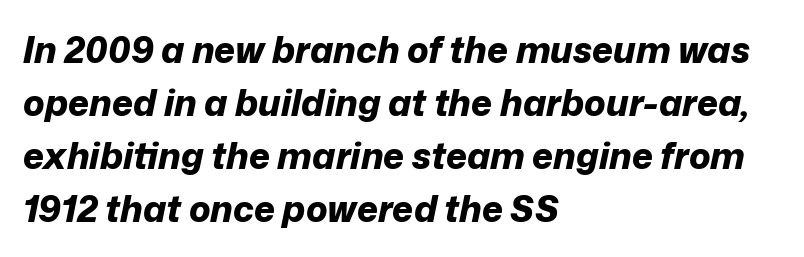
{"italic": "yes", "lean": "right", "slant_degrees": 12, "bold": "yes", "weight": "bold", "width": "normal", "stroke_contrast": "low", "x_height": "medium", "monospaced": "no", "underline": "no", "align": "left", "line_spacing": "normal", "line_spacing_ratio": 1.47, "letter_spacing": "normal", "letter_spacing_em": 0.0, "glyph_px": 36}
